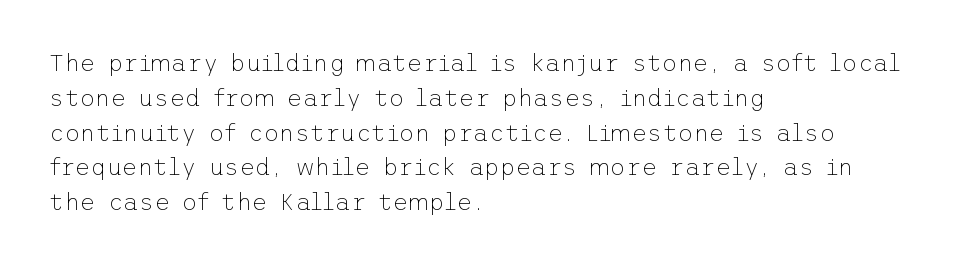
The image shows 24 px text type, upright; set left-aligned, normal line spacing (1.45x), normal letter spacing, not underlined.
